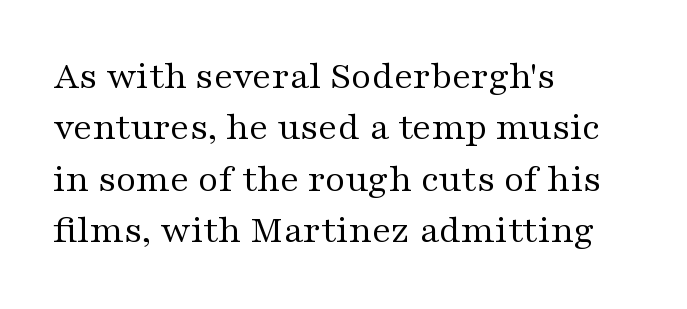
The image shows 39 px regular-weight, wide serif type, upright; set left-aligned, normal line spacing (1.32x), normal letter spacing, not underlined; medium stroke contrast and a medium x-height.
